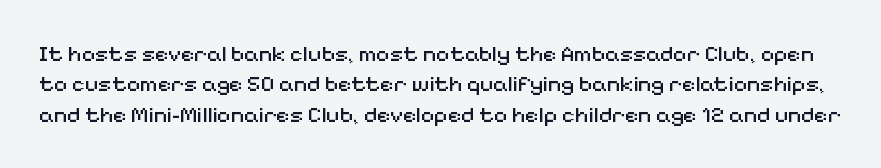
Q: Is the text bold? A: No.
Q: Is the text italic (slanted)? A: No, it is upright.
Q: Is the text underlined? A: No.
Q: Is the spacing between letters normal or unusually wide? A: Normal.
Q: Is the spacing between lines tight, normal or loose? A: Normal.
